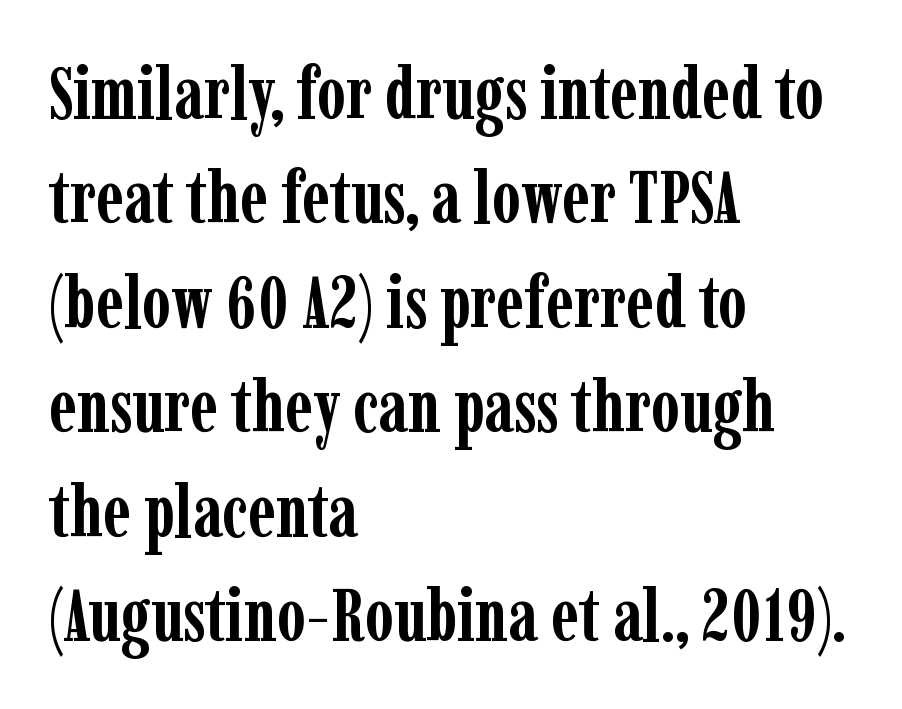
{"serif": "yes", "italic": "no", "bold": "yes", "weight": "semibold", "width": "condensed", "stroke_contrast": "low", "x_height": "medium", "monospaced": "no", "underline": "no", "align": "left", "line_spacing": "normal", "line_spacing_ratio": 1.43, "letter_spacing": "normal", "letter_spacing_em": 0.0, "glyph_px": 73}
